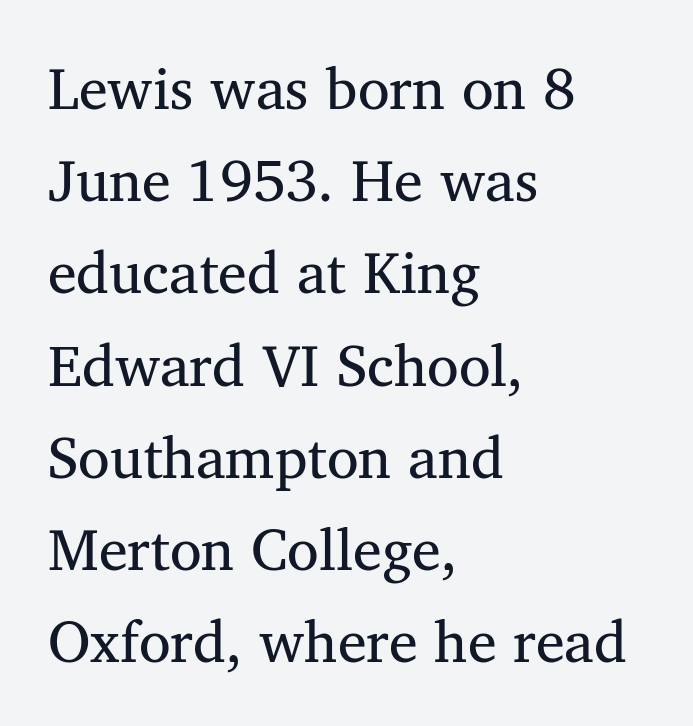
The type is set solid horizontally, with unmodified tracking. Classification — serif. Each new line begins a customary step beneath the previous one. Line starts are locked; line ends wander. The letters look calm and open, with moderate or lighter stems. Spacing verdict: proportional, widths tailored to each character.
